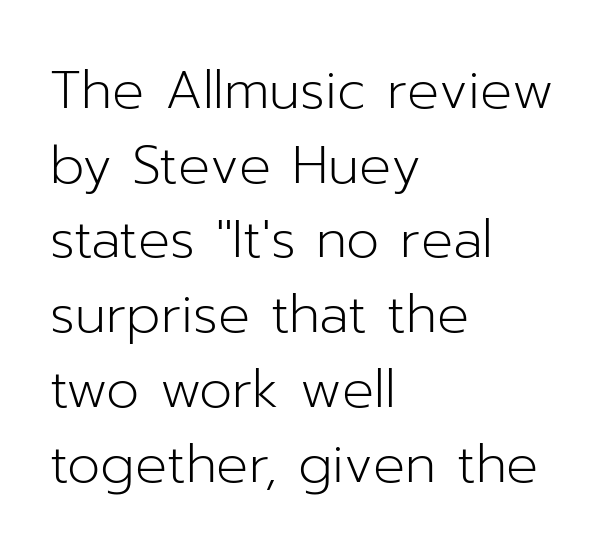
{"serif": "no", "italic": "no", "bold": "no", "weight": "light", "width": "normal", "stroke_contrast": "low", "x_height": "medium", "monospaced": "no", "underline": "no", "align": "left", "line_spacing": "normal", "line_spacing_ratio": 1.41, "letter_spacing": "normal", "letter_spacing_em": 0.0, "glyph_px": 53}
